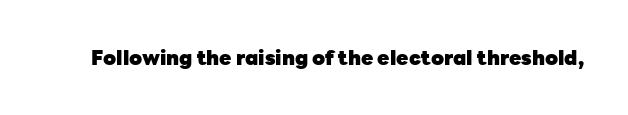
The image shows 20 px bold type, upright; set normal letter spacing, not underlined.
